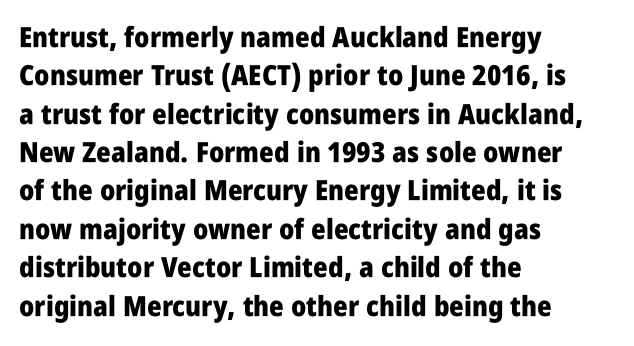
The image shows 28 px heavy, condensed sans-serif type, upright; set left-aligned, normal line spacing (1.37x), normal letter spacing, not underlined; low stroke contrast and a large x-height.
